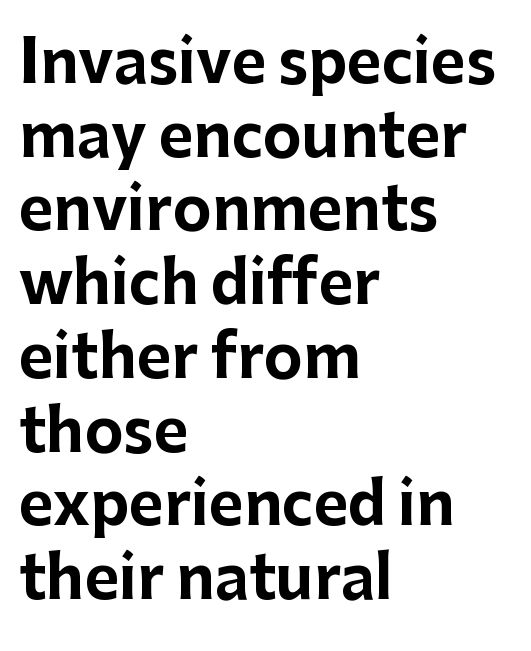
The image shows 59 px bold sans-serif type, upright; set left-aligned, normal line spacing (1.25x), normal letter spacing, not underlined; low stroke contrast and a medium x-height.
